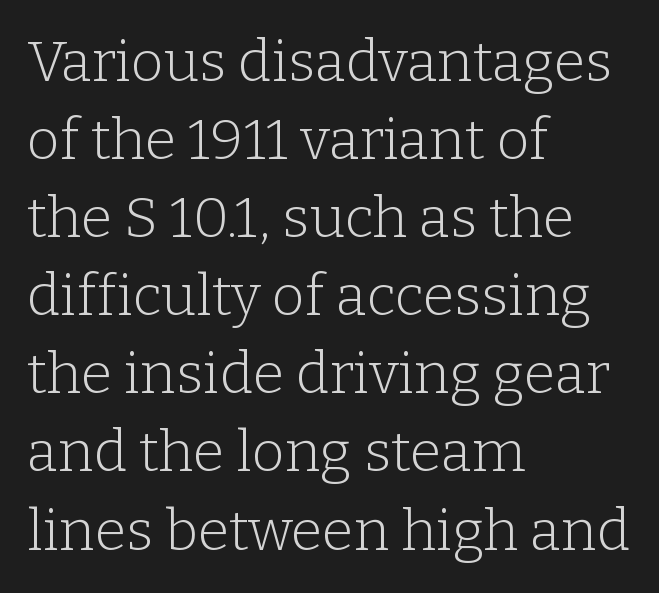
Q: Is the text bold? A: No.
Q: Is the text italic (slanted)? A: No, it is upright.
Q: Is the typeface a serif or a sans-serif typeface? A: Serif.
Q: Is the text underlined? A: No.
Q: How is the paragraph aligned? A: Left-aligned.
Q: Is the spacing between letters normal or unusually wide? A: Normal.
Q: Is the spacing between lines tight, normal or loose? A: Normal.
Q: Width (condensed, normal, or wide)? A: Normal.
Q: Stroke contrast? A: Low.
Q: x-height? A: Medium.
Q: Monospaced? A: No.
